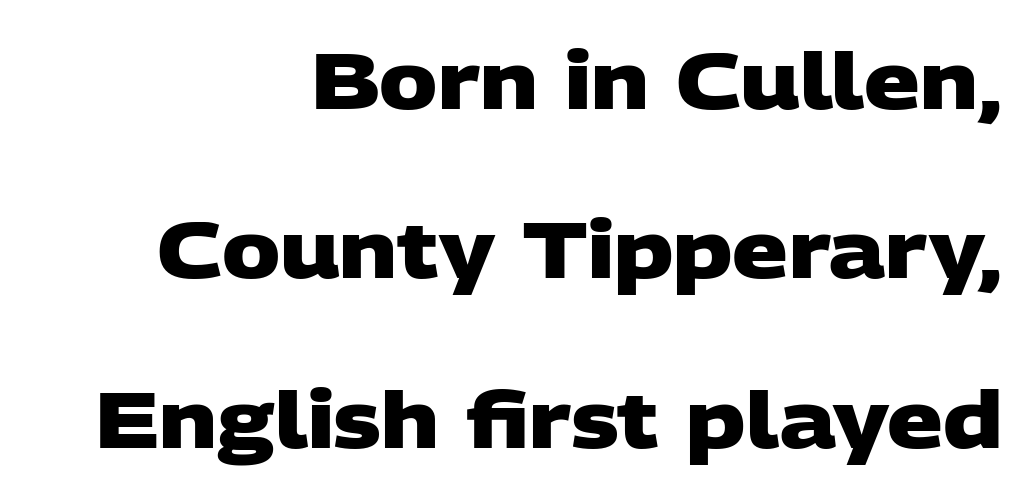
Q: Is the text bold? A: Yes.
Q: Is the typeface a serif or a sans-serif typeface? A: Sans-serif.
Q: Is the text underlined? A: No.
Q: How is the paragraph aligned? A: Right-aligned.
Q: Is the spacing between letters normal or unusually wide? A: Normal.
Q: Is the spacing between lines tight, normal or loose? A: Loose.
Q: Width (condensed, normal, or wide)? A: Wide.
Q: Stroke contrast? A: Low.
Q: x-height? A: Large.
Q: Monospaced? A: No.
